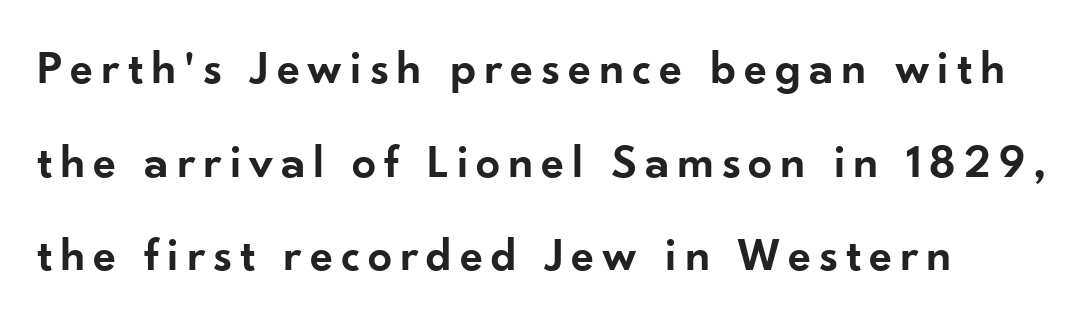
{"serif": "no", "italic": "no", "bold": "semi", "weight": "semibold", "width": "normal", "stroke_contrast": "low", "x_height": "small", "monospaced": "no", "underline": "no", "line_spacing": "loose", "line_spacing_ratio": 1.95, "glyph_px": 48}
